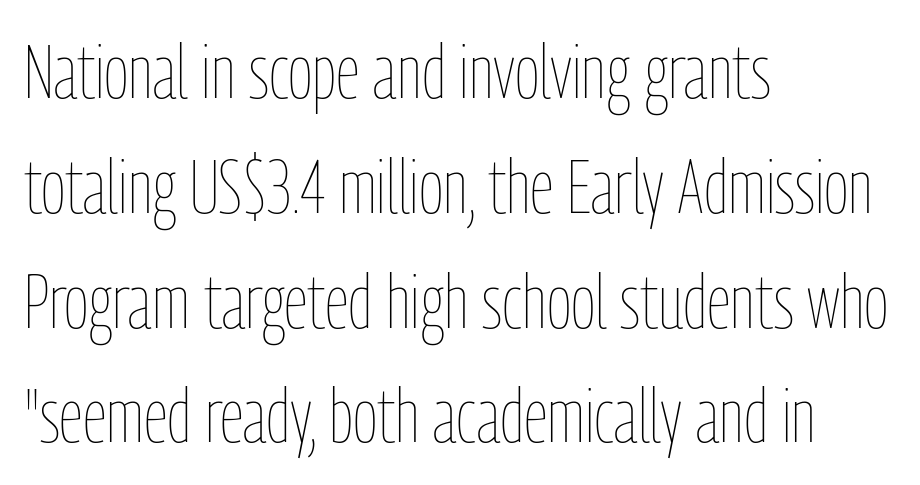
{"italic": "no", "bold": "no", "weight": "thin", "width": "condensed", "stroke_contrast": "low", "x_height": "medium", "monospaced": "no", "underline": "no", "align": "left", "line_spacing": "normal", "line_spacing_ratio": 1.51, "letter_spacing": "normal", "letter_spacing_em": 0.0, "glyph_px": 76}
